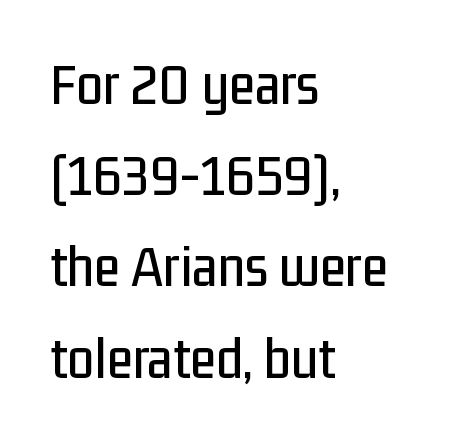
{"serif": "no", "italic": "no", "width": "condensed", "stroke_contrast": "low", "x_height": "medium", "monospaced": "no", "underline": "no", "align": "left", "line_spacing": "normal", "line_spacing_ratio": 1.52, "letter_spacing": "normal", "letter_spacing_em": 0.0, "glyph_px": 60}
